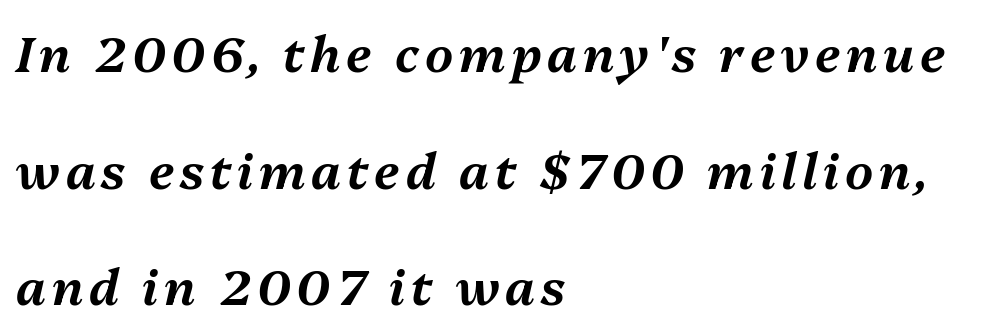
You could not count columns in this text — the font is proportionally spaced. These lines stack with their left ends in a neat column. Students, observe: this is what heavily led, spacious text looks like. Type without underlining. Yep, that's italic — everything's leaning.
